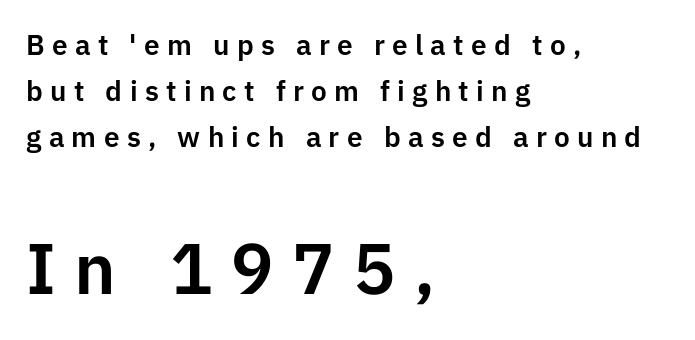
Q: Is the text italic (slanted)? A: No, it is upright.
Q: Is the typeface a serif or a sans-serif typeface? A: Sans-serif.
Q: Is the text underlined? A: No.
Q: How is the paragraph aligned? A: Left-aligned.
Q: Is the spacing between letters normal or unusually wide? A: Unusually wide.
Q: Is the spacing between lines tight, normal or loose? A: Normal.
Q: Which block of text is set in a larger size, the first (top) or the second (bottom)? A: The second (bottom) one.
Q: Width (condensed, normal, or wide)? A: Normal.
Q: Stroke contrast? A: Low.
Q: x-height? A: Medium.
Q: Monospaced? A: No.
